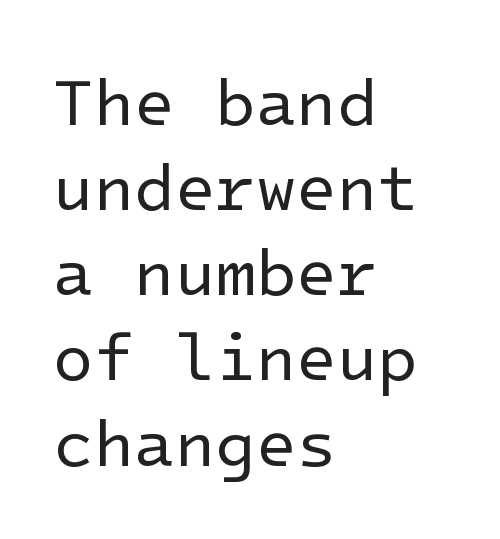
Q: Is the text bold? A: No.
Q: Is the text italic (slanted)? A: No, it is upright.
Q: Is the typeface a serif or a sans-serif typeface? A: Sans-serif.
Q: Is the text underlined? A: No.
Q: How is the paragraph aligned? A: Left-aligned.
Q: Is the spacing between letters normal or unusually wide? A: Normal.
Q: Is the spacing between lines tight, normal or loose? A: Normal.
Q: Width (condensed, normal, or wide)? A: Normal.
Q: Stroke contrast? A: Low.
Q: x-height? A: Medium.
